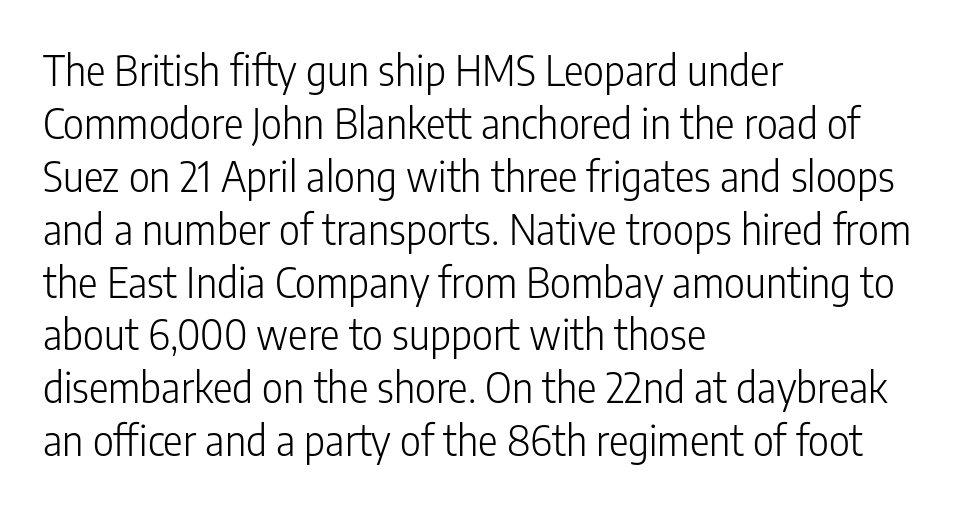
No word sits above an underline. Whoever set this chose a conventional vertical rhythm. The weight tops out at a normal text grade. Note the varied advance widths — an 'i' is clearly narrower than an 'm'. Which margin do the lines hug? The left one — the right edge is uneven.
